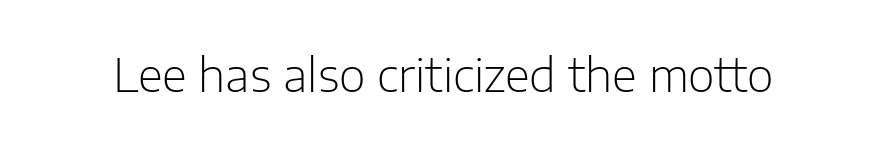
The letters advance in unequal steps, a hallmark of proportional type. Weight: regular or lighter. To sum up the face: it is a sans, with no serifs. Honestly, the letter spacing is just normal — you wouldn't notice it.
